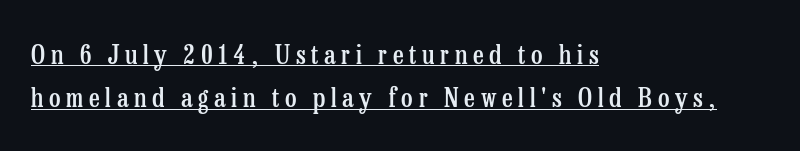
Q: Is the text bold? A: Semi-bold.
Q: Is the text italic (slanted)? A: No, it is upright.
Q: Is the text underlined? A: Yes.
Q: How is the paragraph aligned? A: Left-aligned.
Q: Is the spacing between letters normal or unusually wide? A: Unusually wide.
Q: Is the spacing between lines tight, normal or loose? A: Normal.
